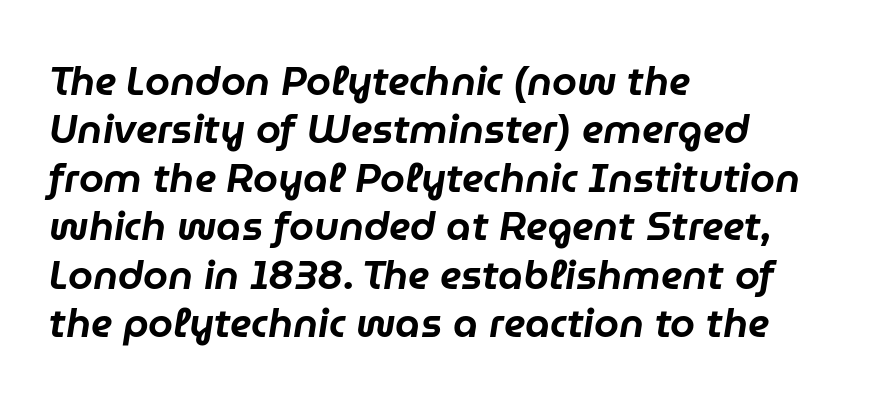
Q: Is the text italic (slanted)? A: Yes, it leans right by about 9 degrees.
Q: Is the text underlined? A: No.
Q: How is the paragraph aligned? A: Left-aligned.
Q: Is the spacing between letters normal or unusually wide? A: Normal.
Q: Width (condensed, normal, or wide)? A: Normal.
Q: Stroke contrast? A: Low.
Q: x-height? A: Medium.
Q: Monospaced? A: No.
